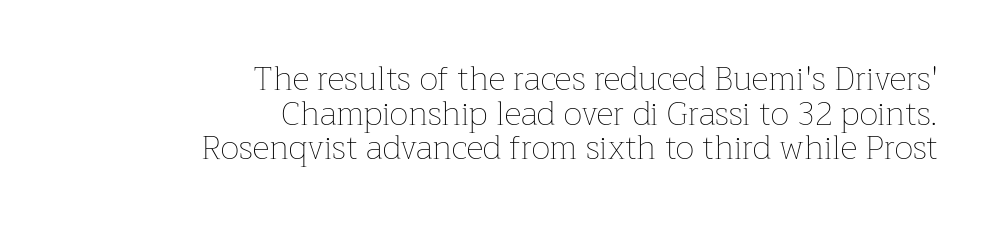
{"italic": "no", "bold": "no", "weight": "thin", "width": "normal", "stroke_contrast": "low", "x_height": "medium", "monospaced": "no", "underline": "no", "align": "right", "line_spacing": "tight", "line_spacing_ratio": 1.05, "letter_spacing": "normal", "letter_spacing_em": 0.0, "glyph_px": 33}
